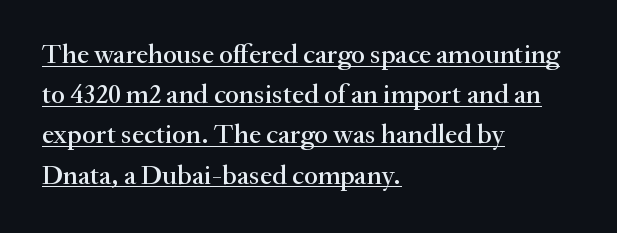
Like a heading marked for emphasis, these lines bear an underscore. Where is the straight margin? On the left. The rendering keeps characters at their native spacing. Rendered with straight, roman letterforms. How would I describe the line gaps? Plain and ordinary.
